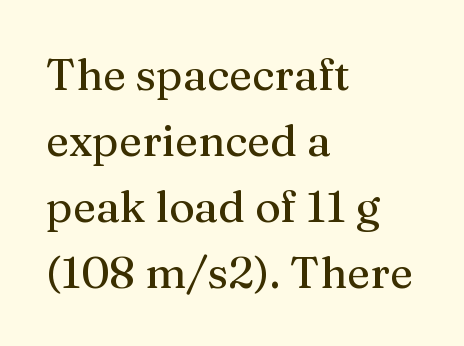
{"serif": "yes", "italic": "no", "width": "normal", "stroke_contrast": "medium", "x_height": "medium", "monospaced": "no", "underline": "no", "align": "left", "line_spacing": "normal", "line_spacing_ratio": 1.5, "letter_spacing": "normal", "letter_spacing_em": 0.0, "glyph_px": 44}
